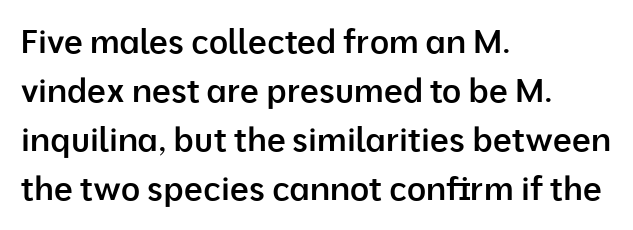
Compared with typical body copy, the letter spacing here is the same. Horizontal bands of white between lines are of average thickness. Posture: upright roman. What kind of face is this? One without serifs — a sans. Stroke thickness is moderately raised; the sample reads as semibold. Left-aligned paragraph, ragged on the right.
